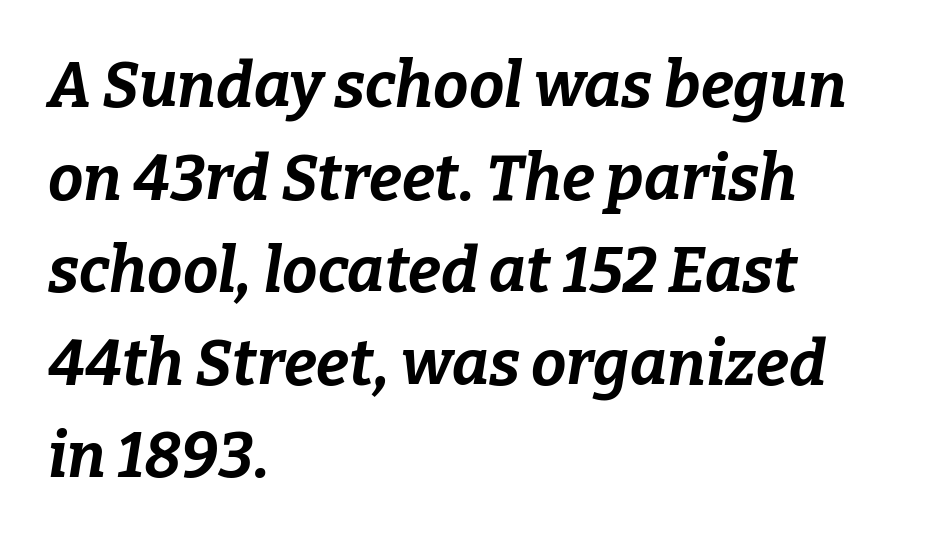
Proportional: the letters do not fall into vertical columns. This sample is left-justified, so line endings fall wherever the words run out. Is there much room between lines? A standard amount, neither cramped nor airy. Is the type slanted? Yes — the strokes lean at a clear angle.
